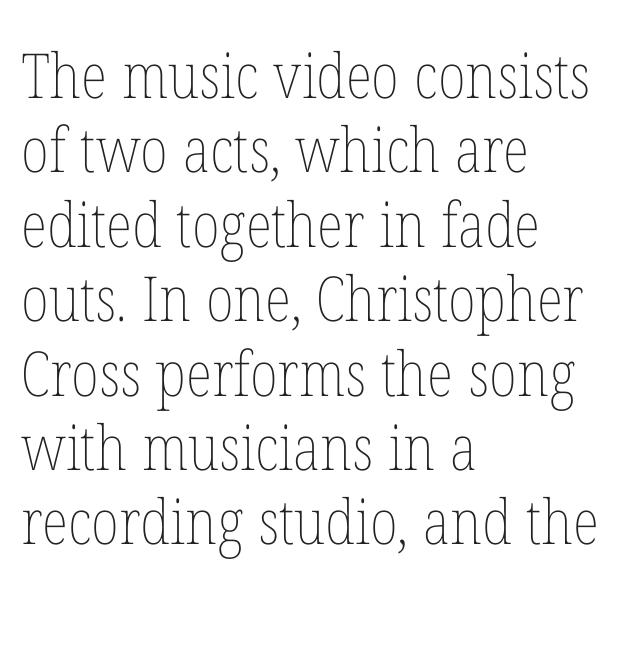
The image shows 62 px thin, condensed type, upright; set left-aligned, line spacing 1.2x, normal letter spacing, not underlined; low stroke contrast and a medium x-height.
